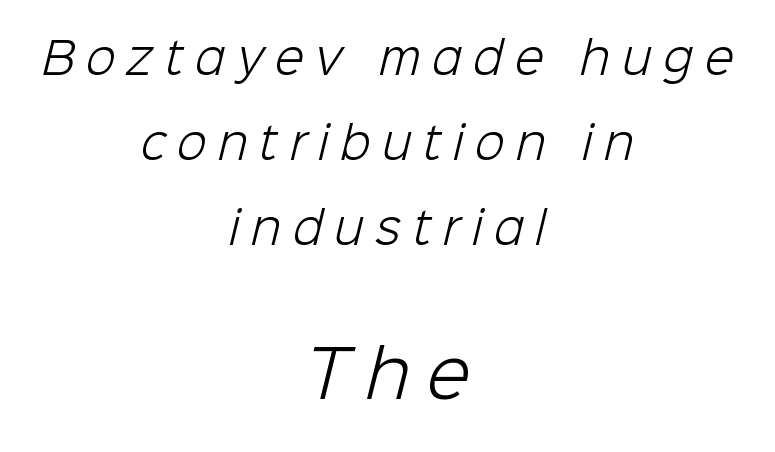
Q: Is the text bold? A: No.
Q: Is the typeface a serif or a sans-serif typeface? A: Sans-serif.
Q: Is the text underlined? A: No.
Q: How is the paragraph aligned? A: Centered.
Q: Is the spacing between letters normal or unusually wide? A: Unusually wide.
Q: Is the spacing between lines tight, normal or loose? A: Loose.
Q: Which block of text is set in a larger size, the first (top) or the second (bottom)? A: The second (bottom) one.
Q: Width (condensed, normal, or wide)? A: Normal.
Q: Stroke contrast? A: Low.
Q: x-height? A: Medium.
Q: Monospaced? A: No.
